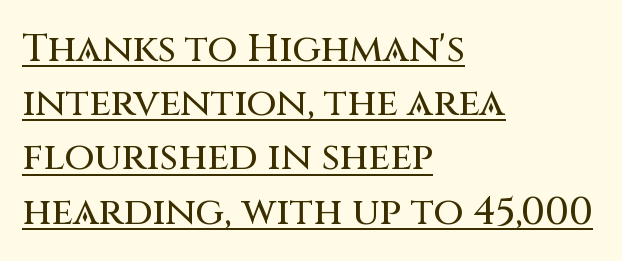
The image shows 39 px sans-serif type, upright; set left-aligned, normal line spacing (1.39x), normal letter spacing, underlined; medium stroke contrast and a large x-height.
